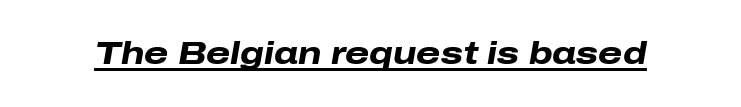
Q: Is the text bold? A: Yes.
Q: Is the text italic (slanted)? A: Yes, it leans right by about 10 degrees.
Q: Is the text underlined? A: Yes.
Q: Is the spacing between letters normal or unusually wide? A: Normal.
Q: Width (condensed, normal, or wide)? A: Wide.
Q: Stroke contrast? A: Low.
Q: x-height? A: Medium.
Q: Monospaced? A: No.
